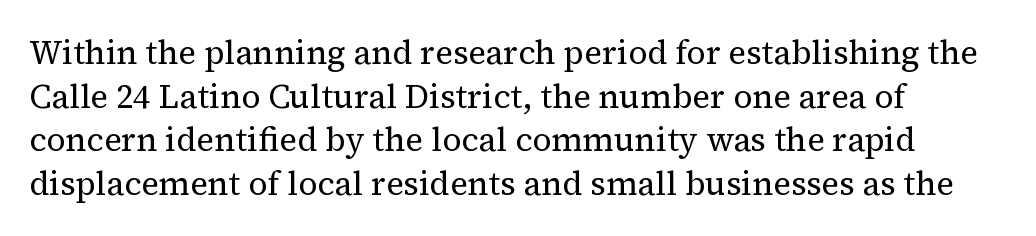
{"serif": "yes", "italic": "no", "bold": "no", "weight": "regular", "width": "normal", "stroke_contrast": "medium", "x_height": "medium", "monospaced": "no", "underline": "no", "align": "left", "line_spacing": "normal", "line_spacing_ratio": 1.32, "letter_spacing": "normal", "letter_spacing_em": 0.0, "glyph_px": 33}
